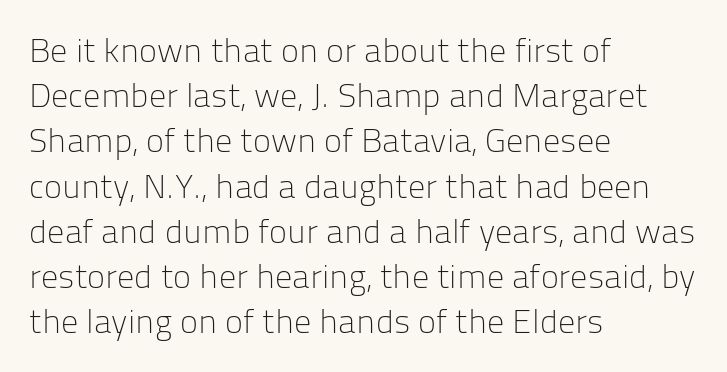
The image shows 34 px light sans-serif type, upright; set left-aligned, normal line spacing (1.33x), normal letter spacing, not underlined; low stroke contrast and a medium x-height.
